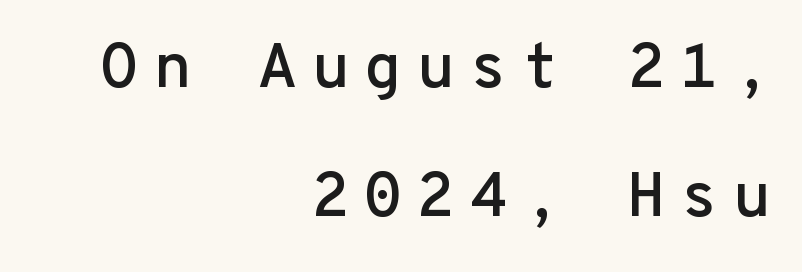
{"serif": "no", "italic": "no", "width": "normal", "stroke_contrast": "low", "x_height": "medium", "monospaced": "yes", "underline": "no", "align": "right", "line_spacing": "loose", "line_spacing_ratio": 2.04, "letter_spacing": "wide", "letter_spacing_em": 0.22, "glyph_px": 63}
